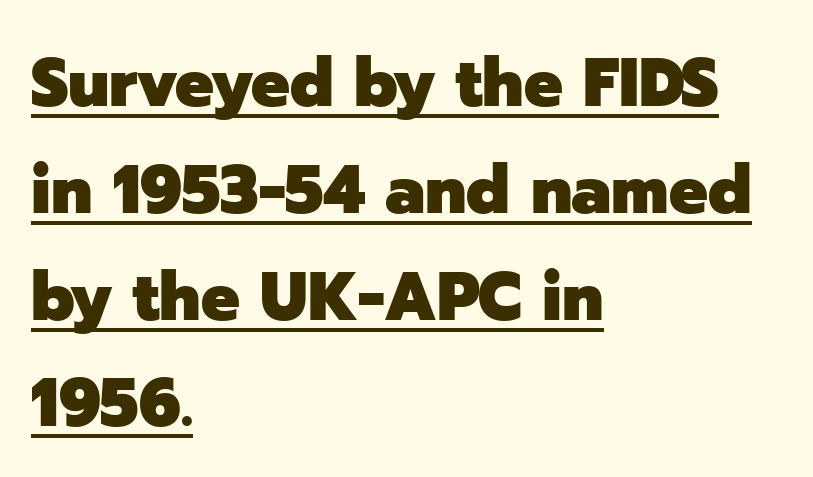
Short and long lines alike share a common starting point at left. The lines sit at an ordinary, default distance from one another. Are there feet on the stems? There aren't — it's a sans. As a designer I'd log this as weight 700, bold. You could call the tracking neutral — neither tight nor loose. A typesetter would call this proportional, since set widths differ per character.
